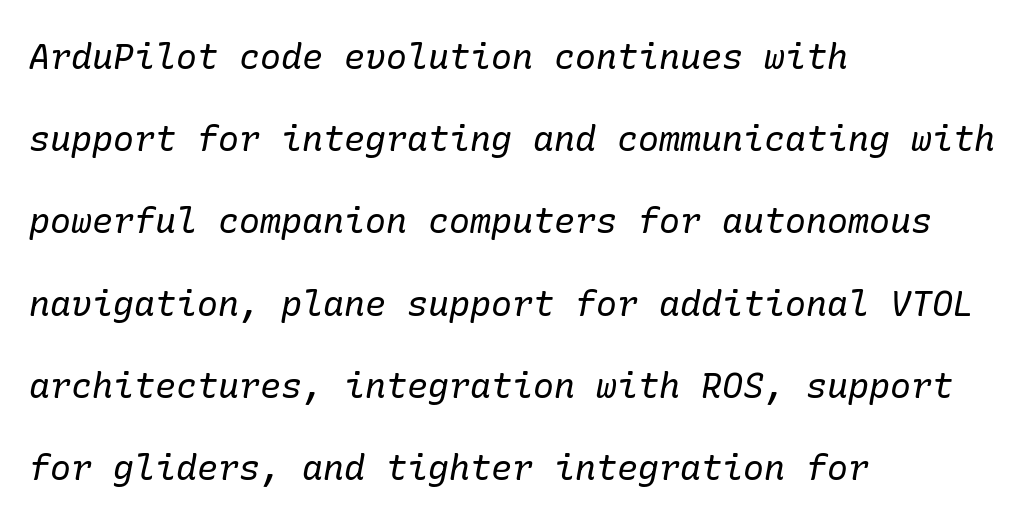
The image shows 35 px regular-weight type, italic (leaning right); set left-aligned, loose line spacing (2.35x), normal letter spacing, not underlined; low stroke contrast and a medium x-height.
